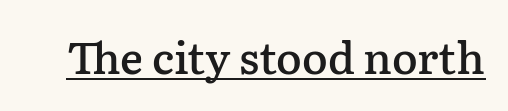
The image shows 43 px semibold serif type, upright; set normal letter spacing, underlined; low stroke contrast and a medium x-height.
